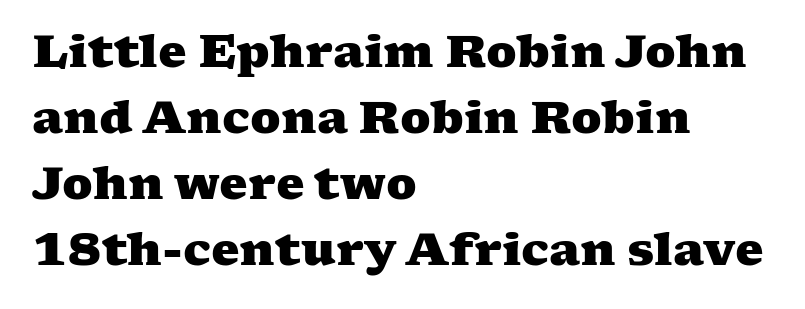
Q: Is the text bold? A: Yes.
Q: Is the typeface a serif or a sans-serif typeface? A: Serif.
Q: Is the text underlined? A: No.
Q: How is the paragraph aligned? A: Left-aligned.
Q: Is the spacing between letters normal or unusually wide? A: Normal.
Q: Is the spacing between lines tight, normal or loose? A: Normal.
Q: Width (condensed, normal, or wide)? A: Wide.
Q: Stroke contrast? A: Medium.
Q: x-height? A: Medium.
Q: Monospaced? A: No.
